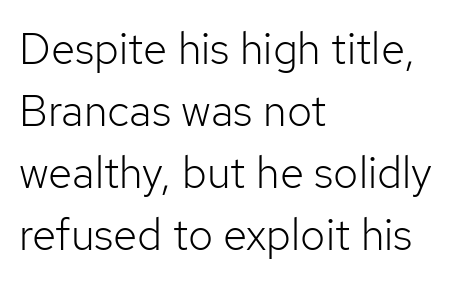
Q: Is the text bold? A: No.
Q: Is the text italic (slanted)? A: No, it is upright.
Q: Is the typeface a serif or a sans-serif typeface? A: Sans-serif.
Q: Is the text underlined? A: No.
Q: How is the paragraph aligned? A: Left-aligned.
Q: Is the spacing between letters normal or unusually wide? A: Normal.
Q: Is the spacing between lines tight, normal or loose? A: Normal.
Q: Width (condensed, normal, or wide)? A: Normal.
Q: Stroke contrast? A: Low.
Q: x-height? A: Medium.
Q: Monospaced? A: No.
